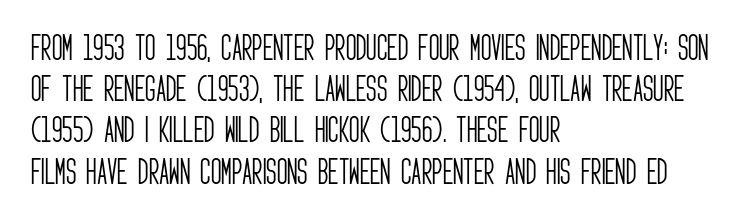
The image shows 29 px light, condensed sans-serif type, upright; set left-aligned, normal line spacing (1.42x), normal letter spacing, not underlined; low stroke contrast and a large x-height.
